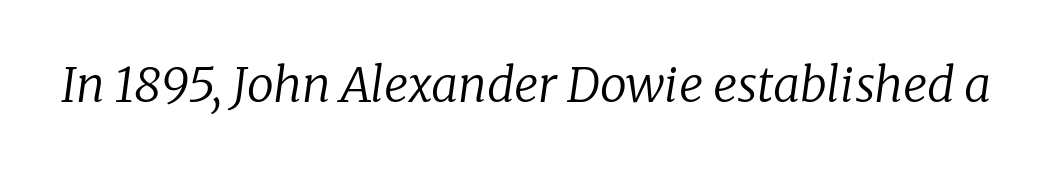
Q: Is the text bold? A: No.
Q: Is the text italic (slanted)? A: Yes, it leans right by about 8 degrees.
Q: Is the typeface a serif or a sans-serif typeface? A: Serif.
Q: Is the text underlined? A: No.
Q: Is the spacing between letters normal or unusually wide? A: Normal.
Q: Width (condensed, normal, or wide)? A: Normal.
Q: Stroke contrast? A: Low.
Q: x-height? A: Medium.
Q: Monospaced? A: No.
